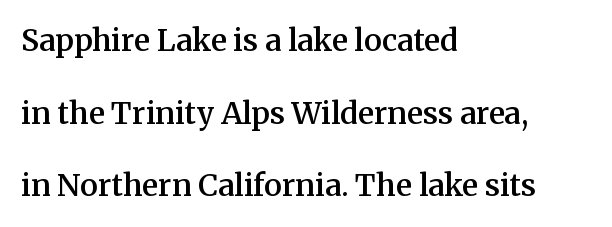
Q: Is the text bold? A: Semi-bold.
Q: Is the text italic (slanted)? A: No, it is upright.
Q: Is the typeface a serif or a sans-serif typeface? A: Serif.
Q: Is the text underlined? A: No.
Q: How is the paragraph aligned? A: Left-aligned.
Q: Is the spacing between letters normal or unusually wide? A: Normal.
Q: Is the spacing between lines tight, normal or loose? A: Loose.
Q: Width (condensed, normal, or wide)? A: Normal.
Q: Stroke contrast? A: Medium.
Q: x-height? A: Medium.
Q: Monospaced? A: No.
